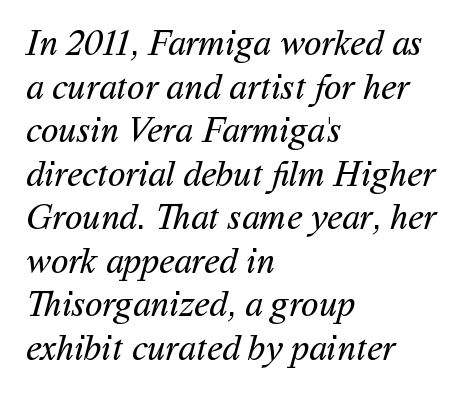
Horizontal alignment here is leftward, the default for most running prose. Note the varied advance widths — an 'i' is clearly narrower than an 'm'. Descenders hang freely into open space. Unbolded letterforms with no extra heft.
